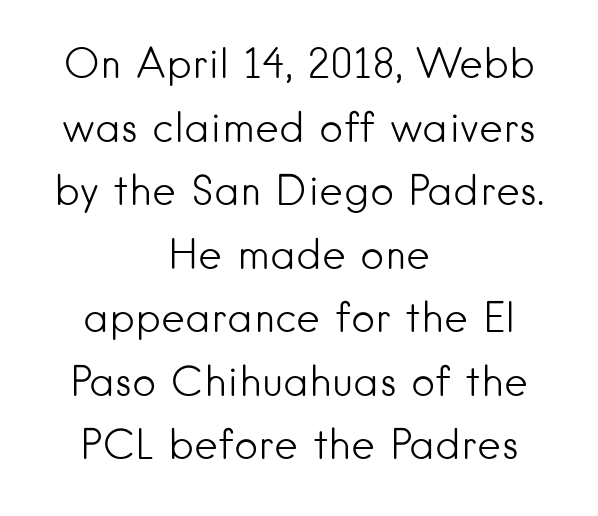
{"serif": "no", "italic": "no", "bold": "no", "weight": "light", "width": "normal", "stroke_contrast": "low", "x_height": "small", "monospaced": "no", "underline": "no", "align": "center", "line_spacing": "normal", "line_spacing_ratio": 1.55, "letter_spacing": "normal", "letter_spacing_em": 0.0, "glyph_px": 41}
